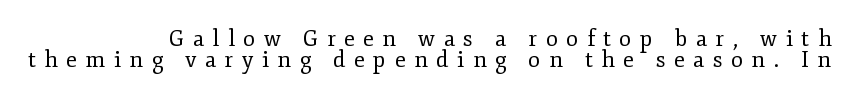
Q: Is the text bold? A: No.
Q: Is the text italic (slanted)? A: No, it is upright.
Q: Is the text underlined? A: No.
Q: How is the paragraph aligned? A: Right-aligned.
Q: Is the spacing between letters normal or unusually wide? A: Unusually wide.
Q: Is the spacing between lines tight, normal or loose? A: Tight.
